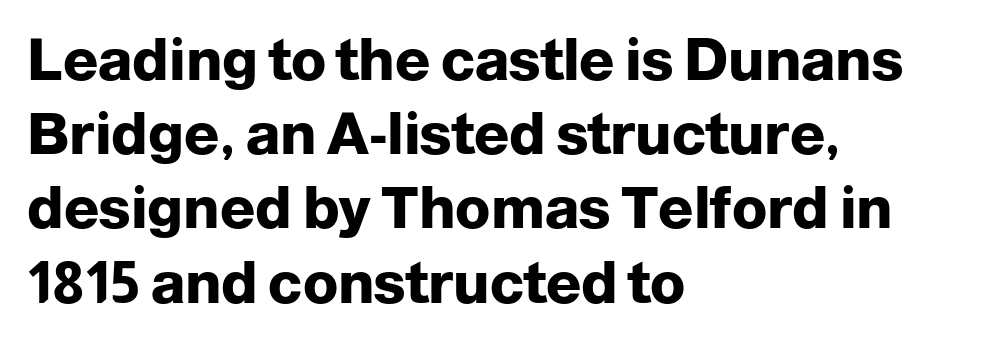
{"serif": "no", "italic": "no", "bold": "yes", "weight": "heavy", "width": "normal", "stroke_contrast": "low", "x_height": "medium", "monospaced": "no", "underline": "no", "align": "left", "line_spacing": "normal", "line_spacing_ratio": 1.28, "letter_spacing": "normal", "letter_spacing_em": 0.0, "glyph_px": 58}
